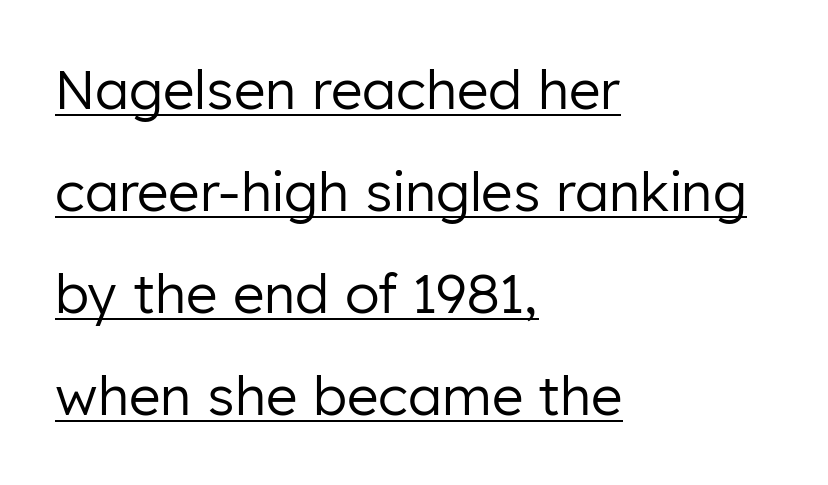
Q: Is the text bold? A: No.
Q: Is the text italic (slanted)? A: No, it is upright.
Q: Is the typeface a serif or a sans-serif typeface? A: Sans-serif.
Q: Is the text underlined? A: Yes.
Q: How is the paragraph aligned? A: Left-aligned.
Q: Is the spacing between letters normal or unusually wide? A: Normal.
Q: Width (condensed, normal, or wide)? A: Normal.
Q: Stroke contrast? A: Low.
Q: x-height? A: Medium.
Q: Monospaced? A: No.
